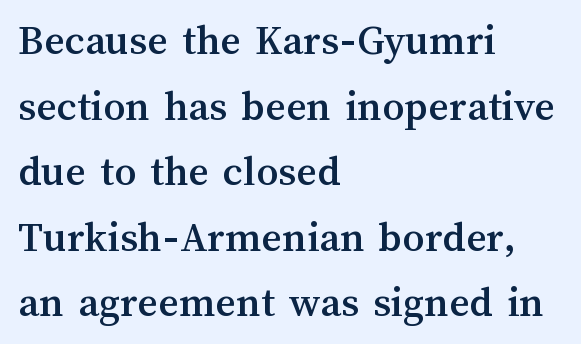
Is there much room between lines? A standard amount, neither cramped nor airy. The passage shown is typed in a proportional face where columns would drift. Each row of text sits above clean, open space. Caption: multi-line text, flush left, ragged right. Glyph-to-glyph distance matches everyday printed text.
